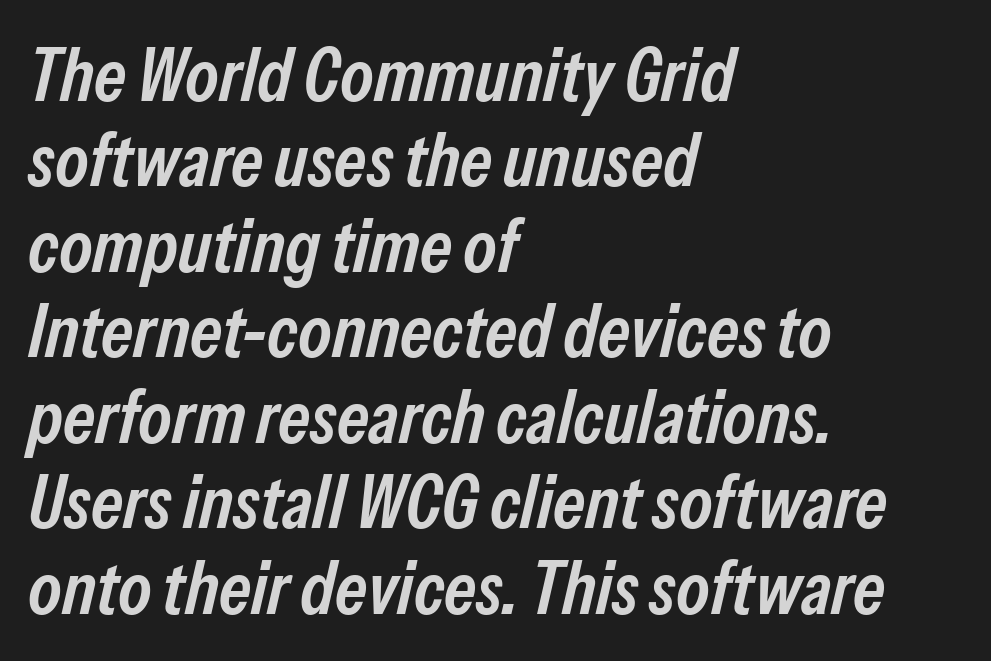
{"italic": "yes", "lean": "right", "slant_degrees": 13, "bold": "semi", "weight": "semibold", "width": "condensed", "stroke_contrast": "low", "x_height": "medium", "monospaced": "no", "underline": "no", "align": "left", "line_spacing": "tight", "line_spacing_ratio": 1.14, "letter_spacing": "normal", "letter_spacing_em": 0.0, "glyph_px": 75}
